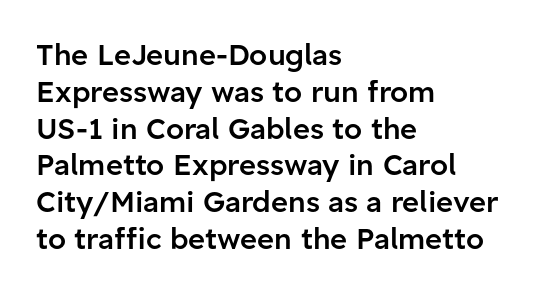
The image shows 29 px semibold sans-serif type, upright; set left-aligned, normal line spacing (1.27x), normal letter spacing, not underlined; low stroke contrast and a medium x-height.
